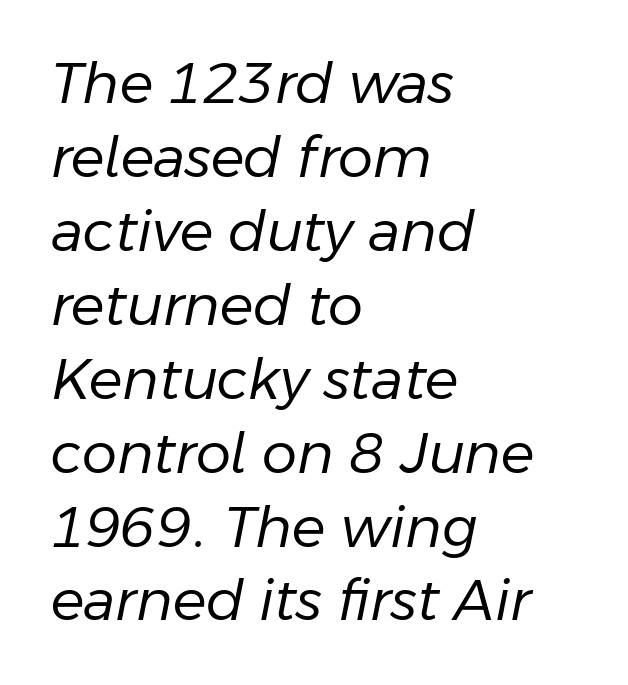
Q: Is the text bold? A: No.
Q: Is the text italic (slanted)? A: Yes, it leans right by about 11 degrees.
Q: Is the text underlined? A: No.
Q: How is the paragraph aligned? A: Left-aligned.
Q: Is the spacing between letters normal or unusually wide? A: Normal.
Q: Is the spacing between lines tight, normal or loose? A: Normal.
Q: Width (condensed, normal, or wide)? A: Normal.
Q: Stroke contrast? A: Low.
Q: x-height? A: Medium.
Q: Monospaced? A: No.
